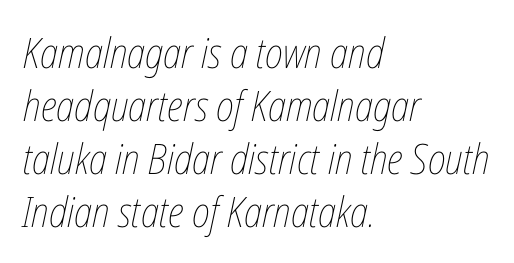
Compared with ordinary roman type, these characters are visibly tilted. Proportional: the letters do not fall into vertical columns. The specimen omits any rule beneath the text block's lines. Where is the straight margin? On the left.
